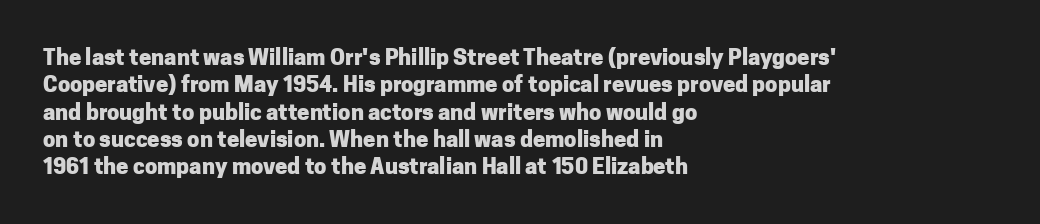
Chunky letters — that's bold for sure. Caption: standard tracking, unaltered. Descenders are the only things crossing below the line. Typeset ragged right — the left edge is the straight one. The letters stand upright; this is a roman face.
